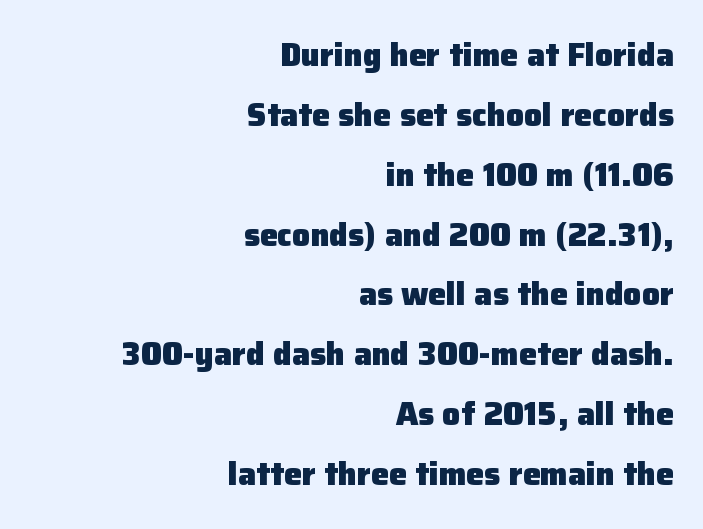
{"serif": "no", "italic": "no", "bold": "yes", "weight": "heavy", "width": "normal", "stroke_contrast": "low", "x_height": "medium", "monospaced": "no", "underline": "no", "align": "right", "line_spacing_ratio": 1.87, "letter_spacing": "normal", "letter_spacing_em": 0.0, "glyph_px": 32}
